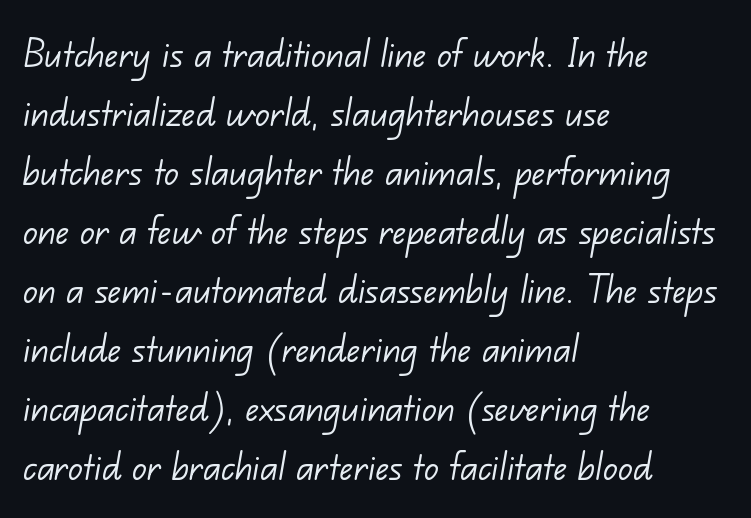
{"serif": "no", "bold": "no", "weight": "light", "width": "normal", "stroke_contrast": "low", "x_height": "small", "monospaced": "no", "underline": "no", "align": "left", "line_spacing": "normal", "line_spacing_ratio": 1.31, "letter_spacing": "normal", "letter_spacing_em": 0.0, "glyph_px": 45}
